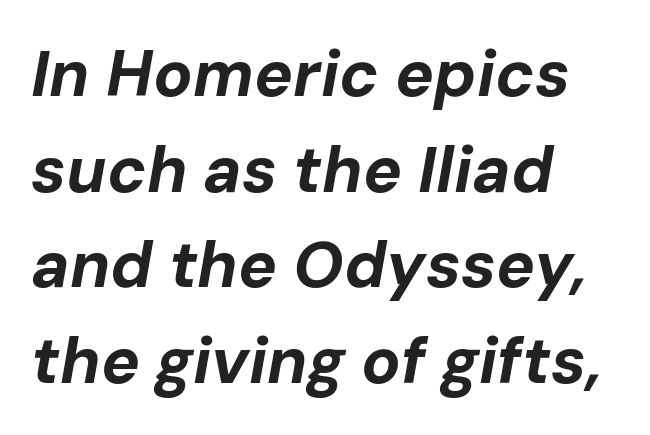
The gaps between neighbouring characters are ordinary and unremarkable. This block has exactly the height ordinary leading produces. Nobody drew a line under any word here. Do the characters align in a grid? No, the font is proportional. Casual observation: everything's shoved over to the left.
